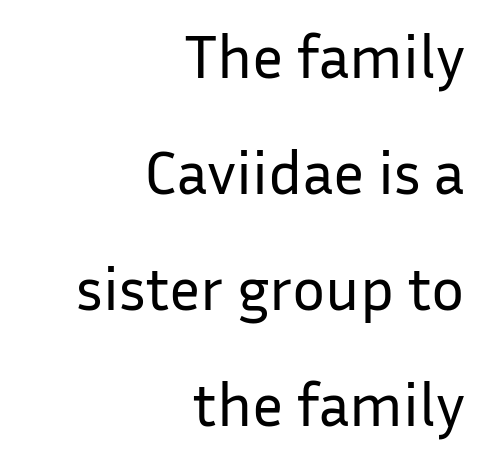
{"serif": "no", "italic": "no", "bold": "no", "weight": "regular", "width": "normal", "stroke_contrast": "low", "x_height": "medium", "monospaced": "no", "underline": "no", "align": "right", "line_spacing_ratio": 1.87, "letter_spacing": "normal", "letter_spacing_em": 0.0, "glyph_px": 62}
